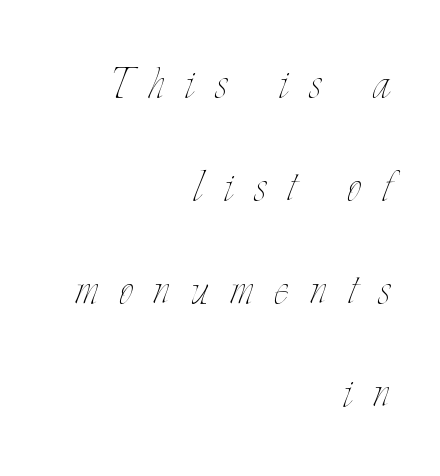
Q: Is the text bold? A: No.
Q: Is the text italic (slanted)? A: Yes.
Q: Is the text underlined? A: No.
Q: How is the paragraph aligned? A: Right-aligned.
Q: Is the spacing between letters normal or unusually wide? A: Unusually wide.
Q: Width (condensed, normal, or wide)? A: Condensed.
Q: Stroke contrast? A: Low.
Q: x-height? A: Small.
Q: Monospaced? A: No.
